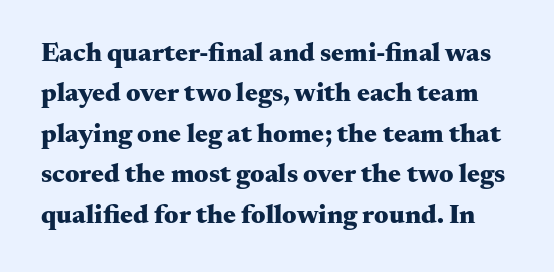
The image shows 27 px bold type, upright; set normal line spacing (1.5x), normal letter spacing, not underlined.
